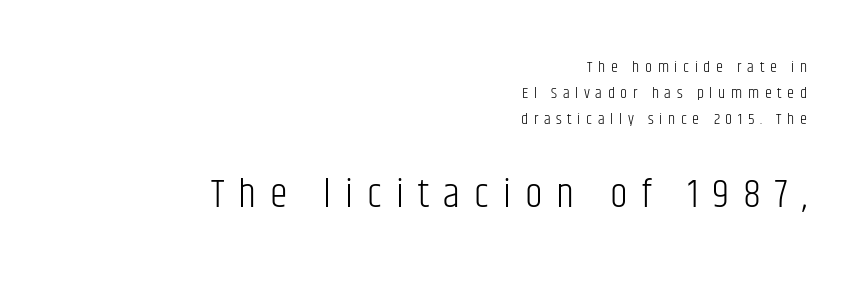
{"serif": "no", "italic": "no", "bold": "no", "weight": "light", "width": "condensed", "stroke_contrast": "low", "x_height": "large", "monospaced": "no", "underline": "no", "align": "right", "line_spacing": "normal", "line_spacing_ratio": 1.63, "letter_spacing": "wide", "letter_spacing_em": 0.35, "larger_block": "second", "size_ratio": 2.5, "glyph_px": 40}
